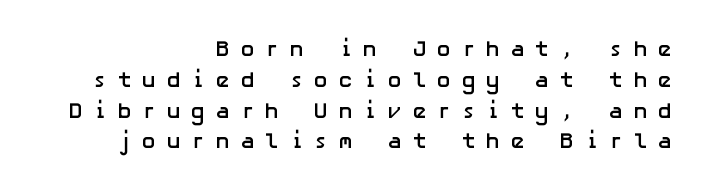
Q: Is the text bold? A: Yes.
Q: Is the text italic (slanted)? A: No, it is upright.
Q: Is the text underlined? A: No.
Q: How is the paragraph aligned? A: Right-aligned.
Q: Is the spacing between letters normal or unusually wide? A: Unusually wide.
Q: Is the spacing between lines tight, normal or loose? A: Normal.
